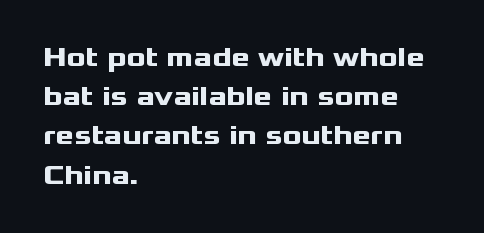
Thick stems and heavy bowls — unmistakably bold. This sample uses an upright cut, with every glyph sitting square on the baseline. Short and long lines alike share a common starting point at left. The passage shown is typed in a proportional face where columns would drift. The passage shown is not underscored anywhere. Unlike a traditional serif, this face leaves its strokes unadorned.
